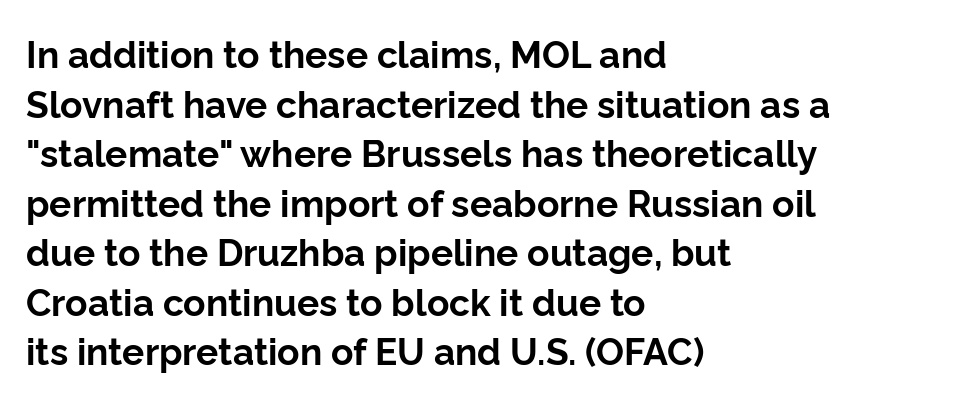
{"serif": "no", "italic": "no", "bold": "yes", "weight": "bold", "width": "normal", "stroke_contrast": "low", "x_height": "medium", "monospaced": "no", "underline": "no", "align": "left", "line_spacing": "normal", "line_spacing_ratio": 1.34, "letter_spacing": "normal", "letter_spacing_em": 0.0, "glyph_px": 37}
